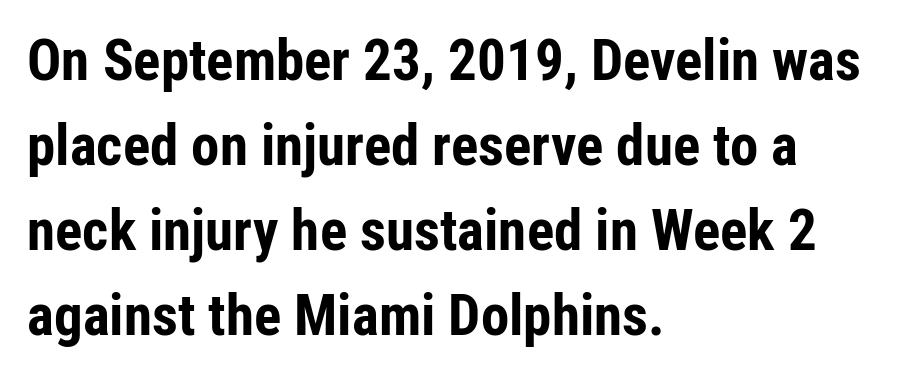
Students, this is bold: see how much ink each stroke carries. The lines in this sample share a left origin and differ only in where they stop. The face used here is proportionally spaced, like ordinary book or web type. The designer left line spacing at the default.
